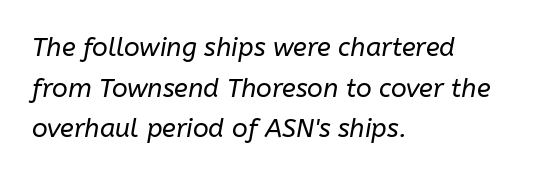
The image shows 26 px text type, italic (leaning right); set left-aligned, normal line spacing (1.56x), normal letter spacing, not underlined.
